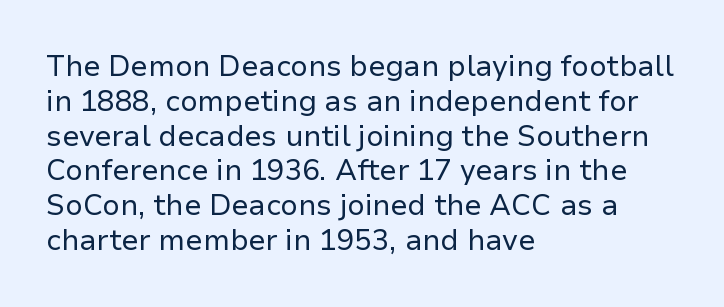
{"serif": "no", "italic": "no", "bold": "no", "weight": "regular", "width": "normal", "stroke_contrast": "low", "x_height": "medium", "monospaced": "no", "underline": "no", "align": "left", "line_spacing_ratio": 1.2, "letter_spacing": "normal", "letter_spacing_em": 0.0, "glyph_px": 29}
